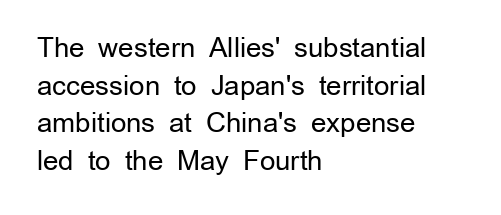
The image shows 27 px text type, upright; set left-aligned, normal line spacing (1.39x), normal letter spacing, not underlined.
